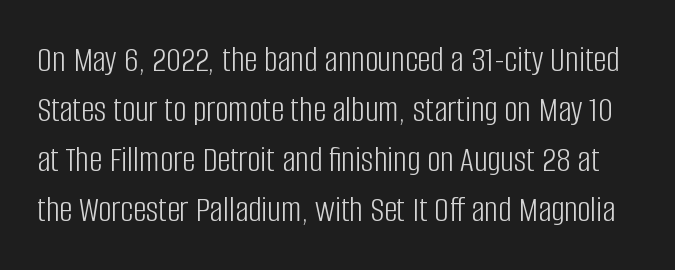
The image shows 37 px light, condensed sans-serif type, upright; set normal line spacing (1.35x), normal letter spacing, not underlined; low stroke contrast and a large x-height.
